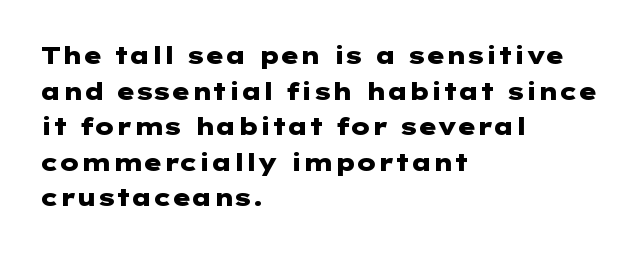
Q: Is the text bold? A: Yes.
Q: Is the text italic (slanted)? A: No, it is upright.
Q: Is the text underlined? A: No.
Q: How is the paragraph aligned? A: Left-aligned.
Q: Is the spacing between letters normal or unusually wide? A: Normal.
Q: Is the spacing between lines tight, normal or loose? A: Normal.
